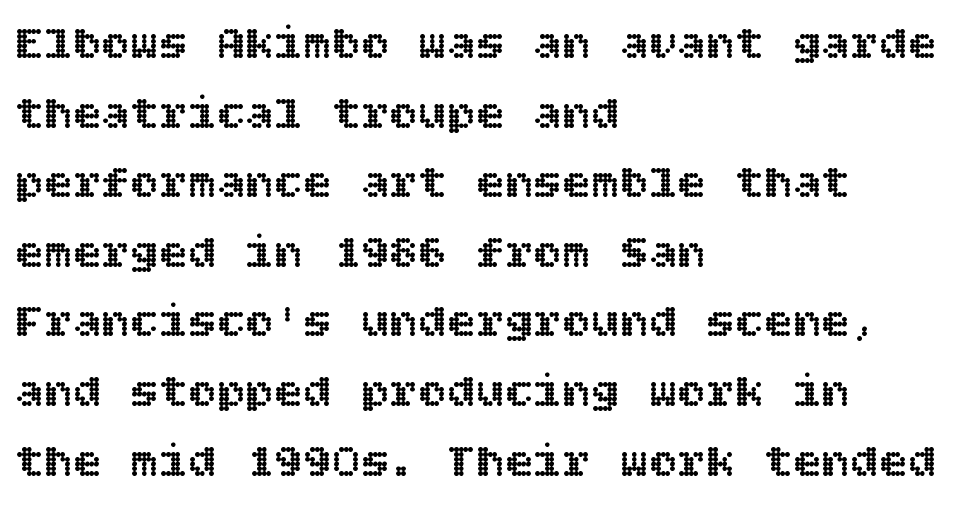
The image shows 48 px text type, upright; set left-aligned, normal line spacing (1.45x), normal letter spacing, not underlined; a large x-height.
